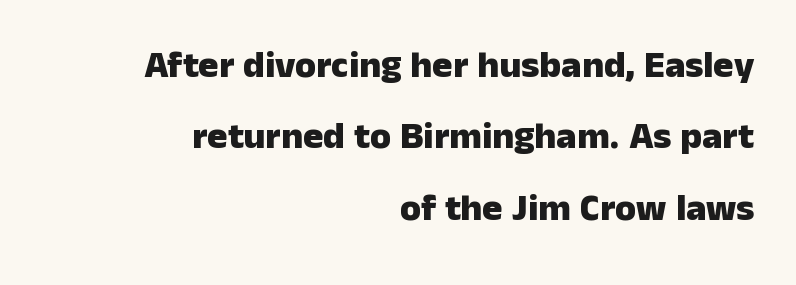
Q: Is the text bold? A: Yes.
Q: Is the text italic (slanted)? A: No, it is upright.
Q: Is the typeface a serif or a sans-serif typeface? A: Sans-serif.
Q: Is the text underlined? A: No.
Q: How is the paragraph aligned? A: Right-aligned.
Q: Is the spacing between letters normal or unusually wide? A: Normal.
Q: Width (condensed, normal, or wide)? A: Normal.
Q: Stroke contrast? A: Low.
Q: x-height? A: Medium.
Q: Monospaced? A: No.
